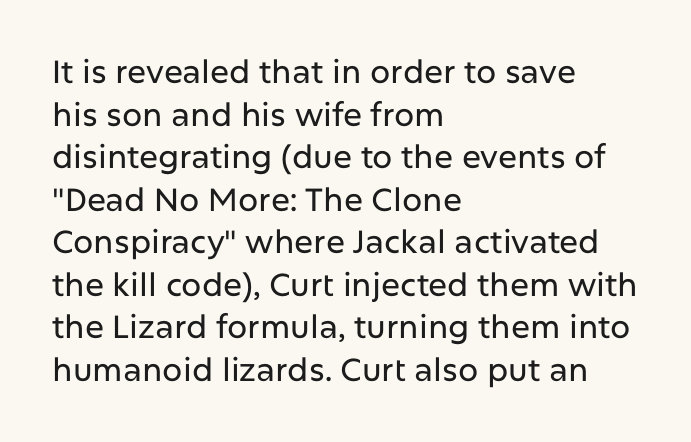
Q: Is the text italic (slanted)? A: No, it is upright.
Q: Is the typeface a serif or a sans-serif typeface? A: Sans-serif.
Q: Is the text underlined? A: No.
Q: How is the paragraph aligned? A: Left-aligned.
Q: Is the spacing between letters normal or unusually wide? A: Normal.
Q: Is the spacing between lines tight, normal or loose? A: Normal.
Q: Width (condensed, normal, or wide)? A: Normal.
Q: Stroke contrast? A: Low.
Q: x-height? A: Medium.
Q: Monospaced? A: No.
